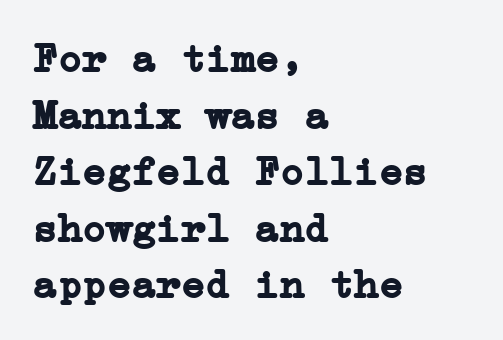
This sample is left-justified, so line endings fall wherever the words run out. Here the glyphs are tracked normally, forming tight word shapes. Descender tails drop into unmarked territory. Interline gaps are of average width in this sample.
